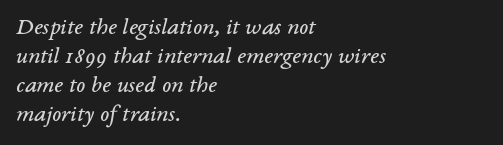
Q: Is the text bold? A: No.
Q: Is the text italic (slanted)? A: Yes, it leans right by about 14 degrees.
Q: Is the text underlined? A: No.
Q: How is the paragraph aligned? A: Left-aligned.
Q: Is the spacing between letters normal or unusually wide? A: Normal.
